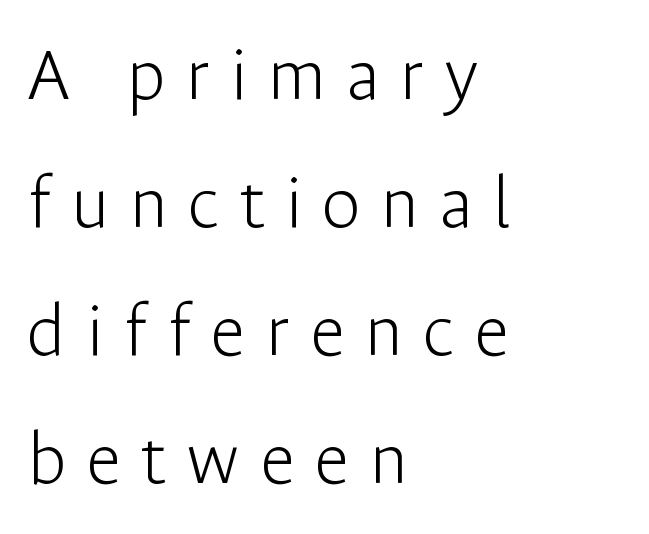
The image shows 79 px light sans-serif type, upright; set left-aligned, normal line spacing (1.62x), unusually wide letter spacing (+0.25 em), not underlined; low stroke contrast and a medium x-height.
